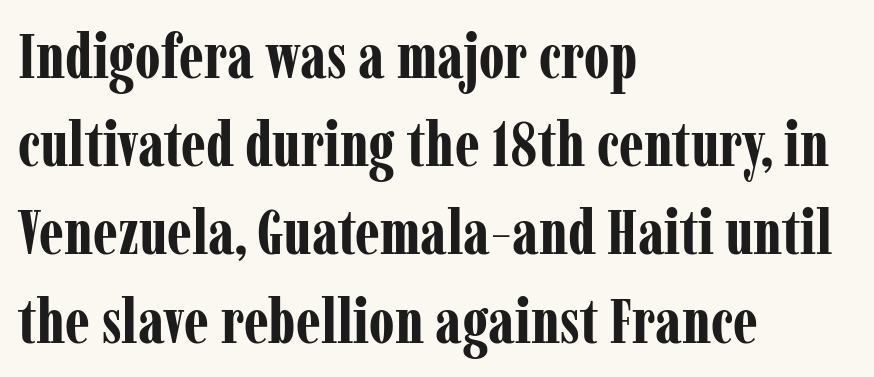
Q: Is the text bold? A: Yes.
Q: Is the text italic (slanted)? A: No, it is upright.
Q: Is the typeface a serif or a sans-serif typeface? A: Serif.
Q: Is the text underlined? A: No.
Q: How is the paragraph aligned? A: Left-aligned.
Q: Is the spacing between letters normal or unusually wide? A: Normal.
Q: Is the spacing between lines tight, normal or loose? A: Normal.
Q: Width (condensed, normal, or wide)? A: Condensed.
Q: Stroke contrast? A: Low.
Q: x-height? A: Medium.
Q: Monospaced? A: No.
